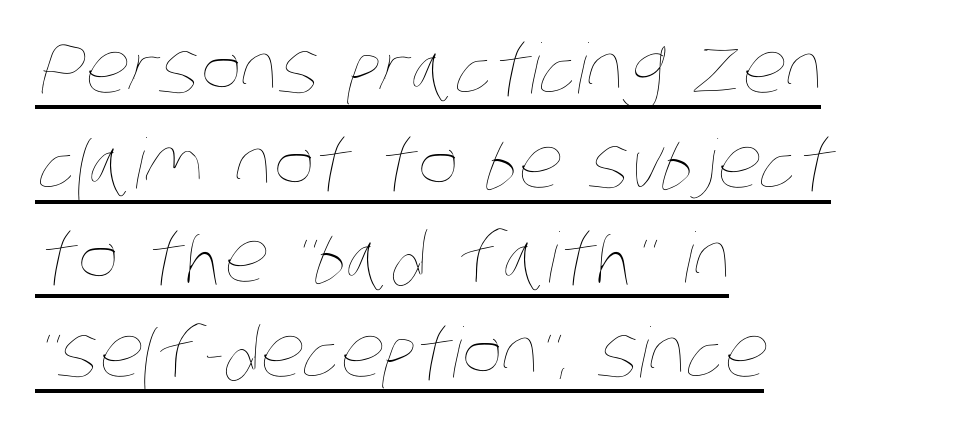
Q: Is the text bold? A: No.
Q: Is the text underlined? A: Yes.
Q: How is the paragraph aligned? A: Left-aligned.
Q: Is the spacing between letters normal or unusually wide? A: Normal.
Q: Is the spacing between lines tight, normal or loose? A: Normal.
Q: Width (condensed, normal, or wide)? A: Condensed.
Q: Stroke contrast? A: Low.
Q: x-height? A: Large.
Q: Monospaced? A: No.
